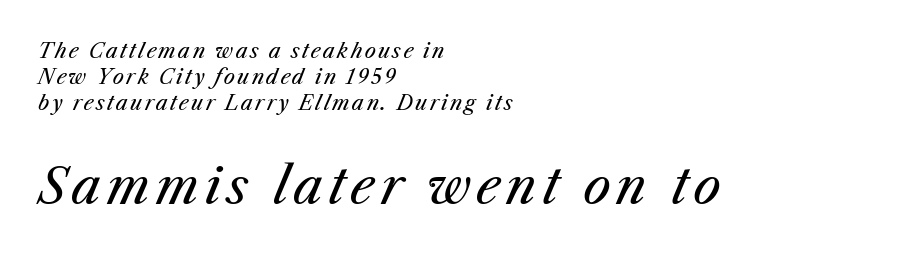
The letters are slanted; this is an italic face. Line spacing here is normal. Larger block? The one below; the one above is distinctly smaller. Line beginnings align vertically; line endings do not. Stroke mass is kept to a normal reading level or below.
